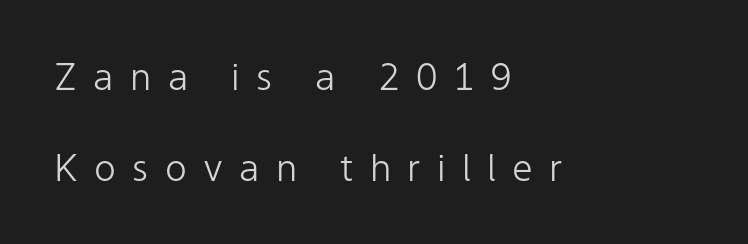
{"serif": "no", "italic": "no", "bold": "no", "weight": "light", "width": "normal", "stroke_contrast": "low", "x_height": "medium", "monospaced": "no", "underline": "no", "align": "left", "line_spacing": "loose", "line_spacing_ratio": 2.45, "letter_spacing": "wide", "letter_spacing_em": 0.44, "glyph_px": 37}
